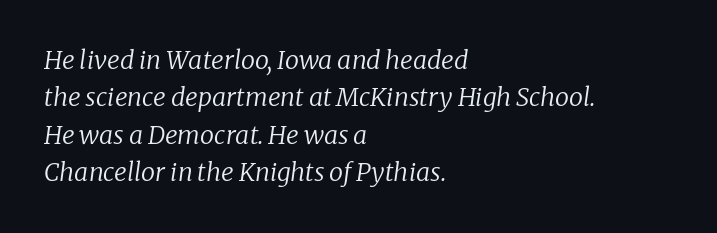
{"italic": "yes", "lean": "right", "slant_degrees": 8, "bold": "no", "underline": "no", "align": "left", "line_spacing": "normal", "line_spacing_ratio": 1.5, "letter_spacing": "normal", "letter_spacing_em": 0.0, "glyph_px": 25}
